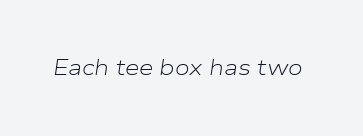
{"italic": "yes", "lean": "right", "slant_degrees": 9, "bold": "no", "underline": "no", "letter_spacing": "normal", "letter_spacing_em": 0.0, "glyph_px": 21}
